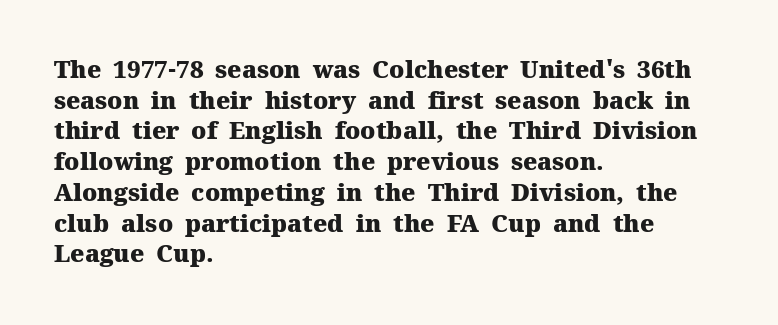
The image shows 24 px bold type, upright; set left-aligned, normal line spacing (1.28x), normal letter spacing, not underlined.
